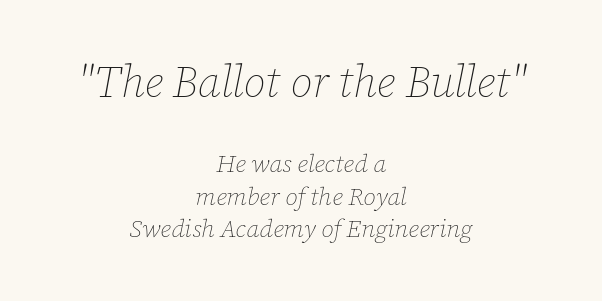
The image shows 44 px thin type, italic (leaning right); set centered, normal line spacing (1.31x), normal letter spacing, not underlined; the first (top) block is 1.76x larger; low stroke contrast and a medium x-height.
